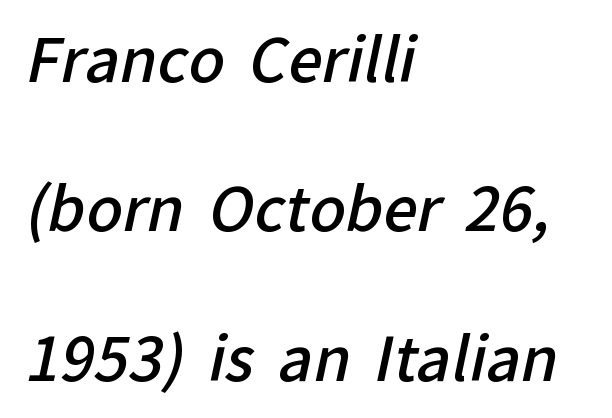
The image shows 60 px semibold sans-serif type; set left-aligned, loose line spacing (2.49x), normal letter spacing, not underlined; low stroke contrast and a medium x-height.
